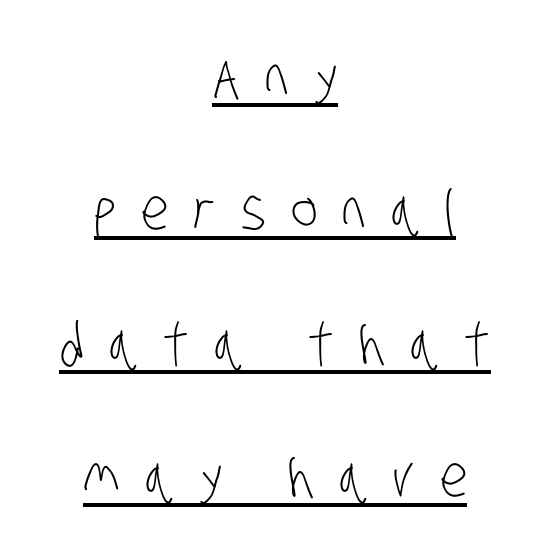
The image shows 57 px light, condensed sans-serif type; set centered, loose line spacing (2.34x), unusually wide letter spacing (+0.44 em), underlined; low stroke contrast and a large x-height.
